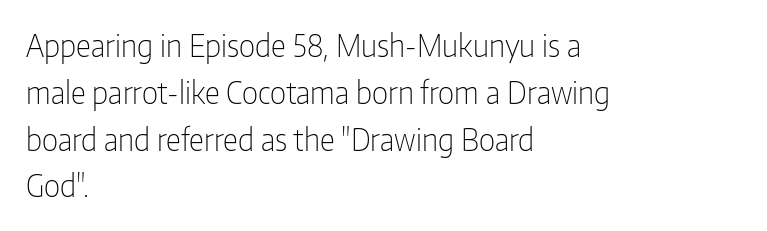
{"serif": "no", "italic": "no", "bold": "no", "weight": "light", "width": "condensed", "stroke_contrast": "low", "x_height": "medium", "monospaced": "no", "underline": "no", "align": "left", "line_spacing": "normal", "line_spacing_ratio": 1.56, "letter_spacing": "normal", "letter_spacing_em": 0.0, "glyph_px": 30}
